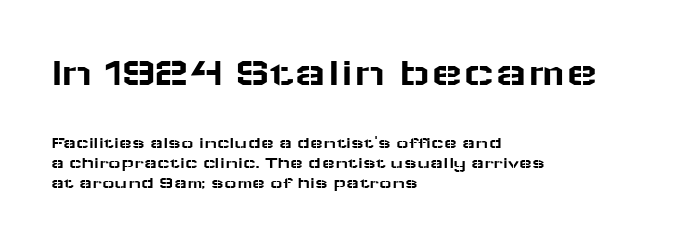
Q: Is the text italic (slanted)? A: No, it is upright.
Q: Is the typeface a serif or a sans-serif typeface? A: Sans-serif.
Q: Is the text underlined? A: No.
Q: How is the paragraph aligned? A: Left-aligned.
Q: Is the spacing between letters normal or unusually wide? A: Normal.
Q: Which block of text is set in a larger size, the first (top) or the second (bottom)? A: The first (top) one.
Q: Width (condensed, normal, or wide)? A: Wide.
Q: Stroke contrast? A: Low.
Q: x-height? A: Medium.
Q: Monospaced? A: No.
